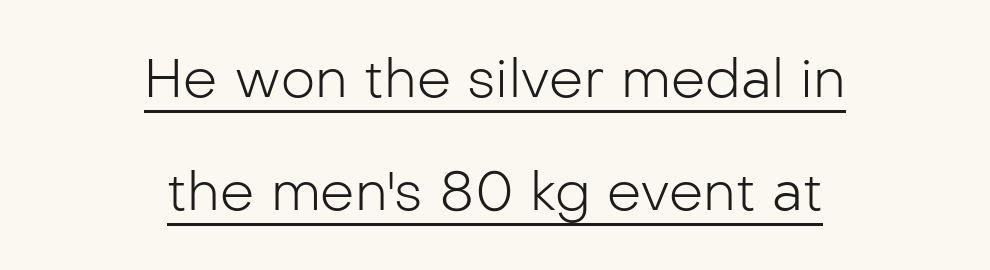
{"serif": "no", "italic": "no", "bold": "no", "weight": "light", "width": "normal", "stroke_contrast": "low", "x_height": "medium", "monospaced": "no", "underline": "yes", "align": "center", "line_spacing": "loose", "line_spacing_ratio": 2.09, "letter_spacing": "normal", "letter_spacing_em": 0.0, "glyph_px": 54}
